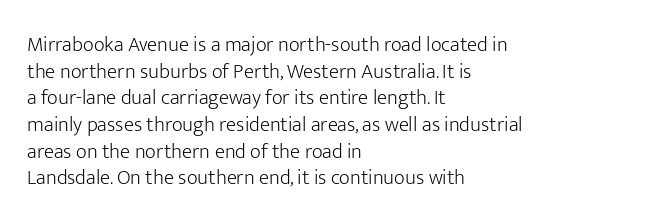
The image shows 21 px text type, upright; set left-aligned, normal line spacing (1.27x), normal letter spacing, not underlined.
